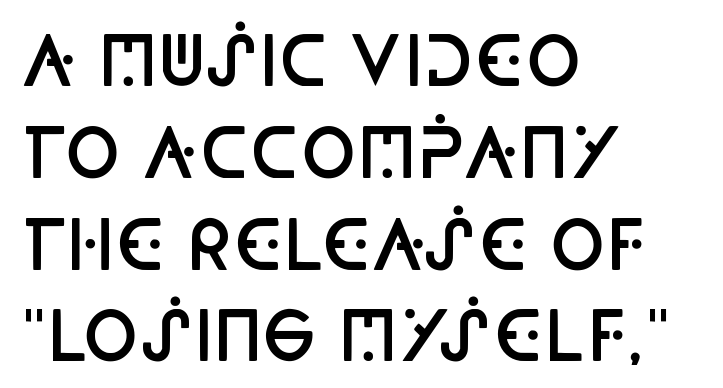
The image shows 67 px semibold, condensed sans-serif type, upright; set left-aligned, normal line spacing (1.37x), normal letter spacing, not underlined; low stroke contrast and a large x-height.
